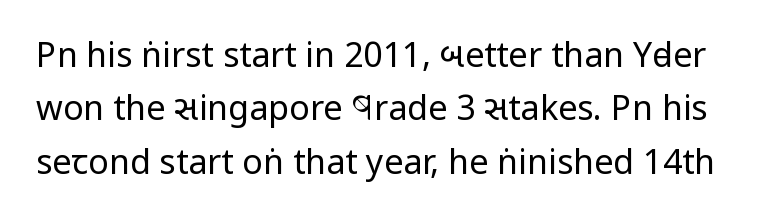
Q: Is the text bold? A: No.
Q: Is the text italic (slanted)? A: No, it is upright.
Q: Is the typeface a serif or a sans-serif typeface? A: Sans-serif.
Q: Is the text underlined? A: No.
Q: Is the spacing between letters normal or unusually wide? A: Normal.
Q: Is the spacing between lines tight, normal or loose? A: Normal.
Q: Width (condensed, normal, or wide)? A: Condensed.
Q: Stroke contrast? A: Low.
Q: x-height? A: Large.
Q: Monospaced? A: No.
